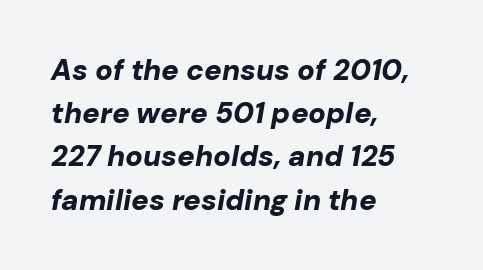
{"italic": "yes", "lean": "right", "slant_degrees": 10, "bold": "yes", "weight": "bold", "width": "normal", "stroke_contrast": "low", "x_height": "medium", "monospaced": "no", "underline": "no", "align": "left", "line_spacing": "normal", "line_spacing_ratio": 1.49, "letter_spacing": "normal", "letter_spacing_em": 0.0, "glyph_px": 29}
